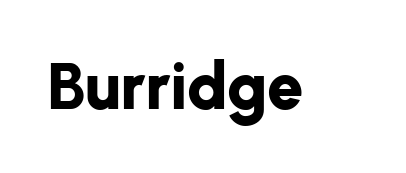
Standard letterfit; no display-style spreading of the glyphs. Character widths vary here, with narrow letters taking less room than wide ones. Emphasis by weight is at full strength: bold. The glyphs are unaccompanied by any horizontal stroke below them. Vertical strokes here are truly vertical. The font family rendered here belongs to the sans-serif group.
